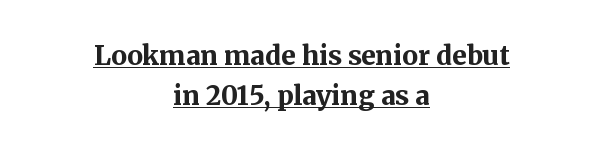
Q: Is the text bold? A: Yes.
Q: Is the text italic (slanted)? A: No, it is upright.
Q: Is the text underlined? A: Yes.
Q: How is the paragraph aligned? A: Centered.
Q: Is the spacing between letters normal or unusually wide? A: Normal.
Q: Is the spacing between lines tight, normal or loose? A: Normal.
